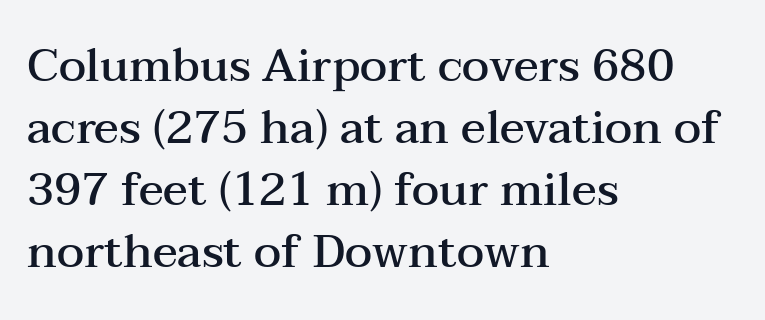
{"serif": "yes", "italic": "no", "bold": "semi", "weight": "semibold", "width": "wide", "stroke_contrast": "medium", "x_height": "medium", "monospaced": "no", "underline": "no", "align": "left", "line_spacing": "normal", "line_spacing_ratio": 1.35, "letter_spacing": "normal", "letter_spacing_em": 0.0, "glyph_px": 46}
